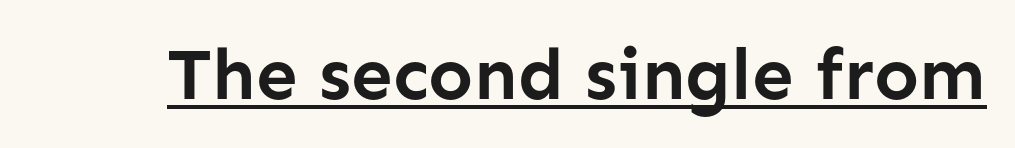
The image shows 74 px semibold sans-serif type, upright; set normal letter spacing, underlined; low stroke contrast and a medium x-height.
